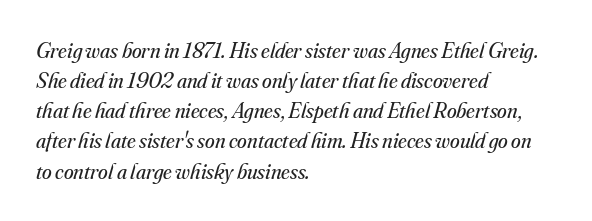
The image shows 22 px text type, italic (leaning right); set left-aligned, normal line spacing (1.37x), normal letter spacing, not underlined.
